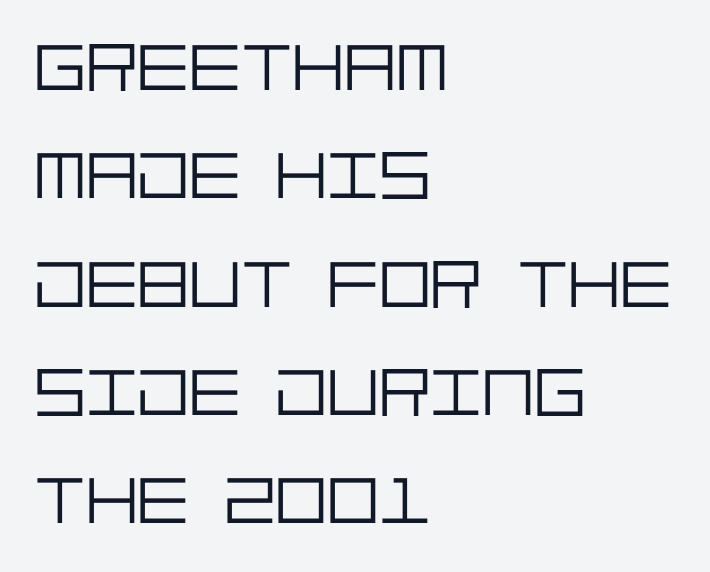
Horizontal alignment here is leftward, the default for most running prose. Interline gaps are of average width in this sample. Underline: absent. Does the type have serifs? No, each stem ends abruptly.
